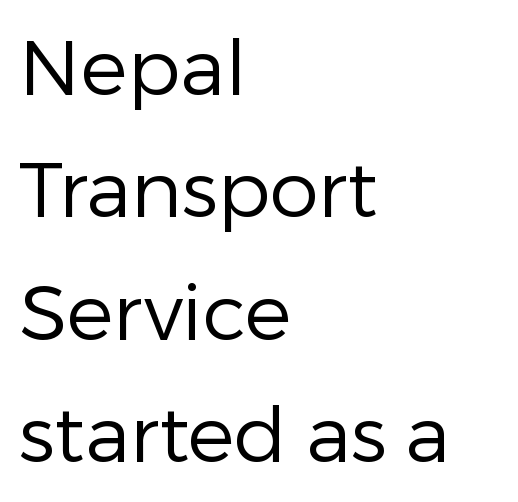
The passage shown is typed in a proportional face where columns would drift. Layout note: lines flush left. The designer went with a sans here, leaving each stem footless. The line-height multiplier appears to be the usual default.
